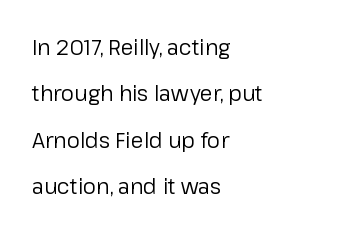
Q: Is the text bold? A: No.
Q: Is the text italic (slanted)? A: No, it is upright.
Q: Is the text underlined? A: No.
Q: How is the paragraph aligned? A: Left-aligned.
Q: Is the spacing between letters normal or unusually wide? A: Normal.
Q: Is the spacing between lines tight, normal or loose? A: Loose.
